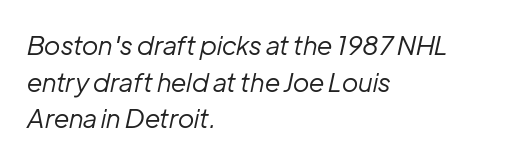
Has an underline been added? It has not. One-word summary of the alignment: left. Regarding leading, the lines here are spaced in the standard way. Yep, that's italic — everything's leaning. Caption: face not bold, strokes unweighted. The letterforms sit shoulder to shoulder at normal distance.
